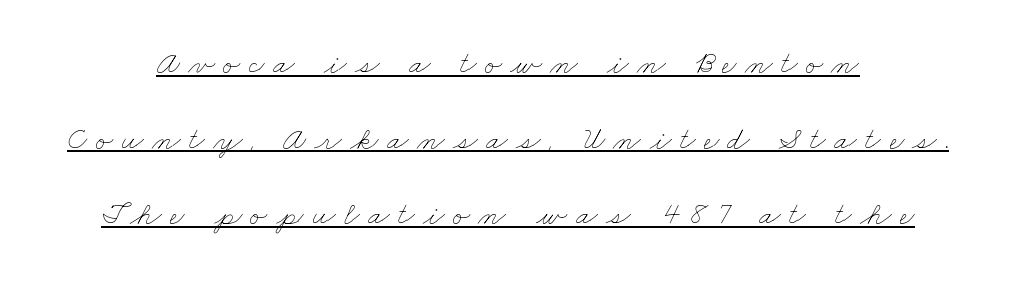
The image shows 32 px thin, wide type; set centered, loose line spacing (2.36x), unusually wide letter spacing (+0.26 em), underlined; low stroke contrast and a small x-height.
